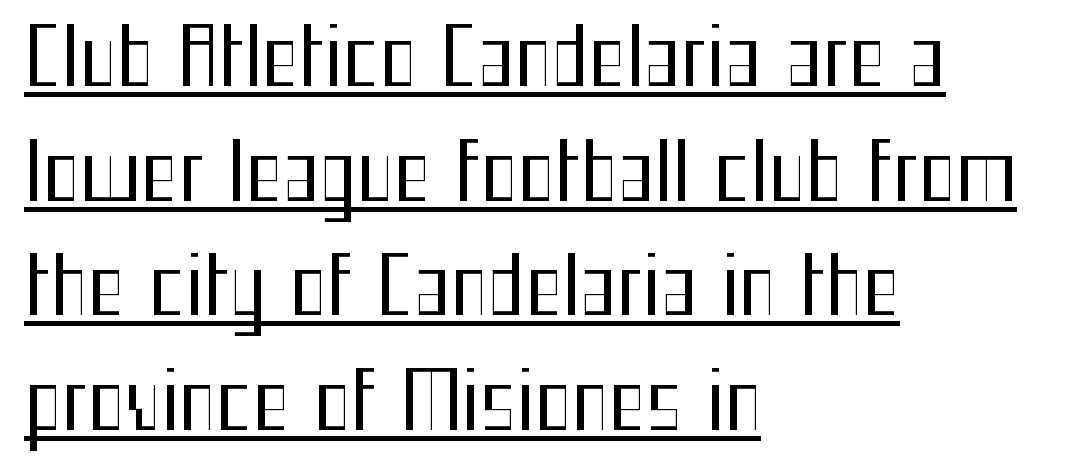
{"serif": "no", "italic": "no", "bold": "no", "weight": "regular", "width": "condensed", "stroke_contrast": "medium", "x_height": "medium", "monospaced": "no", "underline": "yes", "align": "left", "line_spacing": "normal", "line_spacing_ratio": 1.45, "letter_spacing": "normal", "letter_spacing_em": 0.0, "glyph_px": 79}
